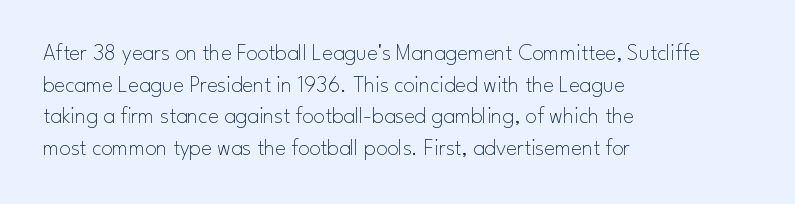
The strokes are not fattened; the text isn't bold. Beneath every word, the page is bare. Every row of glyphs begins at an identical x-position on the left. In terms of posture, this sample is upright.
